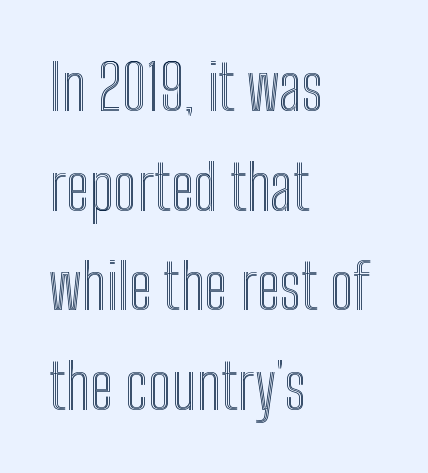
Does the copy run flush right? No — it runs flush left. Posture: straight, roman, zero tilt. The rendering keeps characters at their native spacing. A typesetter would call this proportional, since set widths differ per character.
